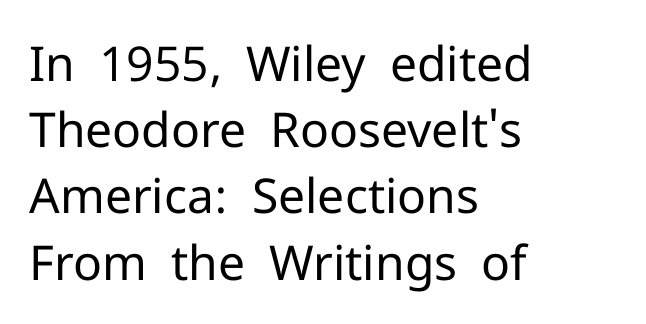
{"serif": "no", "italic": "no", "bold": "no", "weight": "regular", "width": "normal", "stroke_contrast": "low", "x_height": "medium", "monospaced": "no", "underline": "no", "align": "left", "line_spacing": "normal", "line_spacing_ratio": 1.38, "letter_spacing": "normal", "letter_spacing_em": 0.0, "glyph_px": 48}
